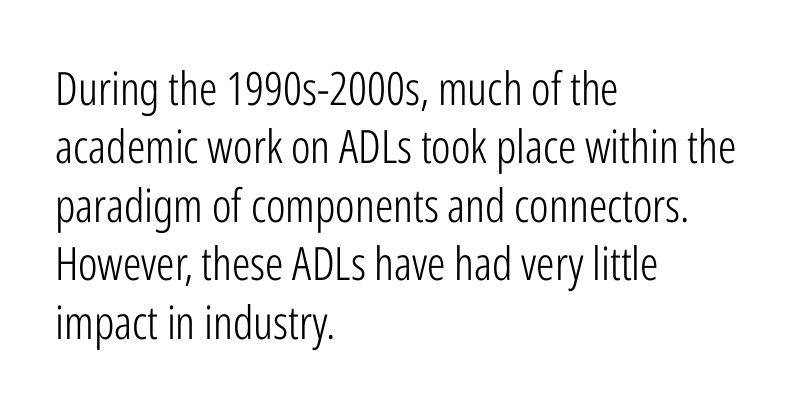
Q: Is the text bold? A: No.
Q: Is the text italic (slanted)? A: No, it is upright.
Q: Is the typeface a serif or a sans-serif typeface? A: Sans-serif.
Q: Is the text underlined? A: No.
Q: How is the paragraph aligned? A: Left-aligned.
Q: Is the spacing between letters normal or unusually wide? A: Normal.
Q: Is the spacing between lines tight, normal or loose? A: Normal.
Q: Width (condensed, normal, or wide)? A: Condensed.
Q: Stroke contrast? A: Low.
Q: x-height? A: Medium.
Q: Monospaced? A: No.
